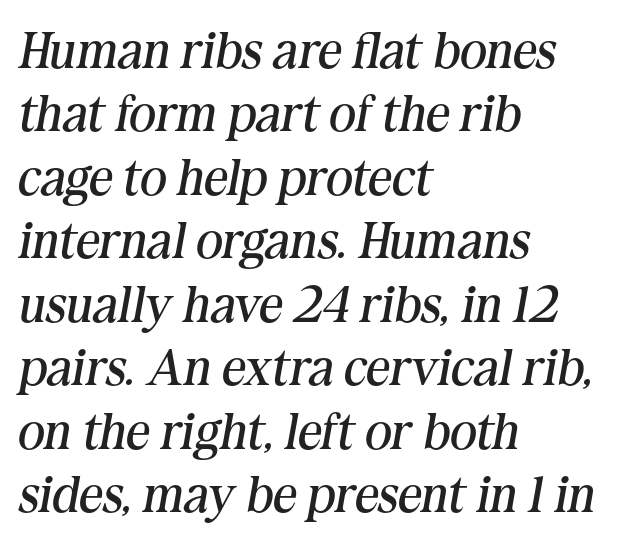
{"serif": "yes", "italic": "yes", "lean": "right", "slant_degrees": 10, "bold": "no", "weight": "regular", "width": "normal", "stroke_contrast": "medium", "x_height": "medium", "monospaced": "no", "underline": "no", "align": "left", "line_spacing_ratio": 1.22, "letter_spacing": "normal", "letter_spacing_em": 0.0, "glyph_px": 52}
